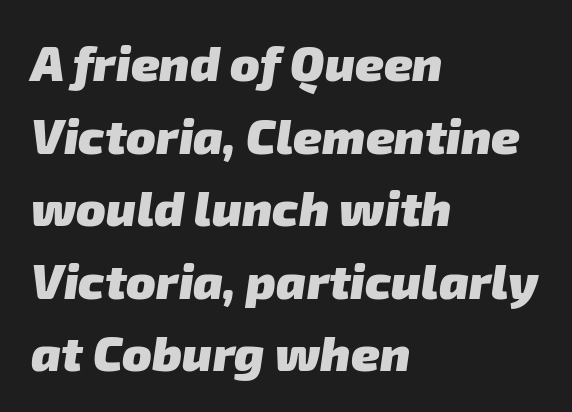
Q: Is the text bold? A: Yes.
Q: Is the typeface a serif or a sans-serif typeface? A: Sans-serif.
Q: Is the text underlined? A: No.
Q: How is the paragraph aligned? A: Left-aligned.
Q: Is the spacing between letters normal or unusually wide? A: Normal.
Q: Is the spacing between lines tight, normal or loose? A: Normal.
Q: Width (condensed, normal, or wide)? A: Normal.
Q: Stroke contrast? A: Low.
Q: x-height? A: Medium.
Q: Monospaced? A: No.
